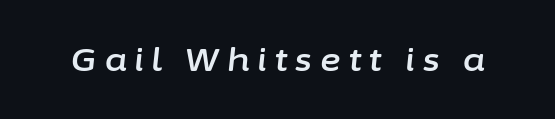
{"italic": "yes", "lean": "right", "slant_degrees": 6, "width": "normal", "stroke_contrast": "low", "x_height": "medium", "monospaced": "no", "underline": "no", "letter_spacing": "wide", "letter_spacing_em": 0.25, "glyph_px": 32}
